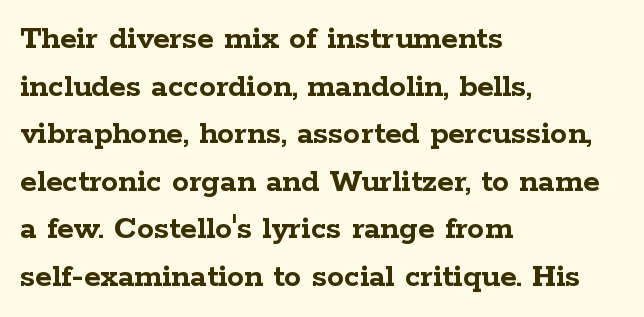
Q: Is the text bold? A: Yes.
Q: Is the text italic (slanted)? A: No, it is upright.
Q: Is the typeface a serif or a sans-serif typeface? A: Serif.
Q: Is the text underlined? A: No.
Q: How is the paragraph aligned? A: Left-aligned.
Q: Is the spacing between letters normal or unusually wide? A: Normal.
Q: Is the spacing between lines tight, normal or loose? A: Normal.
Q: Width (condensed, normal, or wide)? A: Wide.
Q: Stroke contrast? A: Low.
Q: x-height? A: Medium.
Q: Monospaced? A: No.
